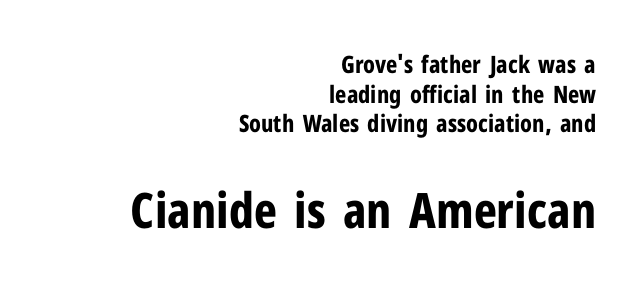
{"serif": "no", "italic": "no", "bold": "yes", "weight": "bold", "width": "condensed", "stroke_contrast": "low", "x_height": "medium", "monospaced": "no", "underline": "no", "align": "right", "line_spacing_ratio": 1.23, "letter_spacing": "normal", "letter_spacing_em": 0.0, "larger_block": "second", "size_ratio": 2.04, "glyph_px": 49}
